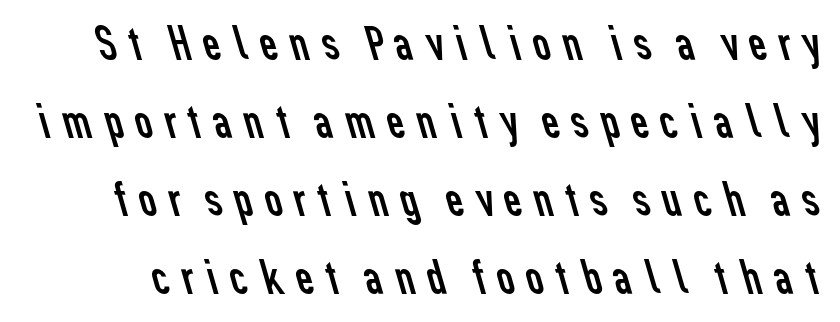
Q: Is the text bold? A: No.
Q: Is the typeface a serif or a sans-serif typeface? A: Sans-serif.
Q: Is the text underlined? A: No.
Q: Is the spacing between lines tight, normal or loose? A: Normal.
Q: Width (condensed, normal, or wide)? A: Normal.
Q: Stroke contrast? A: Low.
Q: x-height? A: Medium.
Q: Monospaced? A: No.
